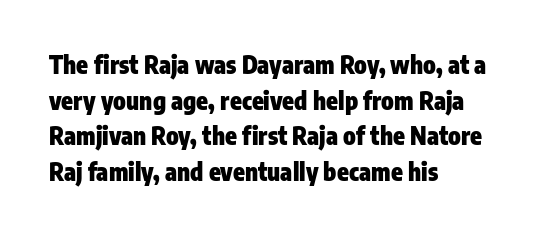
Its strokes are broad and dark, the hallmark of bold type. Short and long lines alike share a common starting point at left. Reading down the column, the eye jumps a familiar distance to each next line. Bare-footed words on every line.
